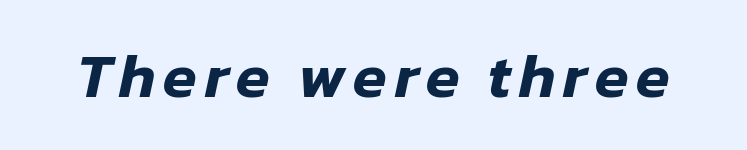
Do the characters align in a grid? No, the font is proportional. The area under the type is left untouched. Slanted lettering throughout.
